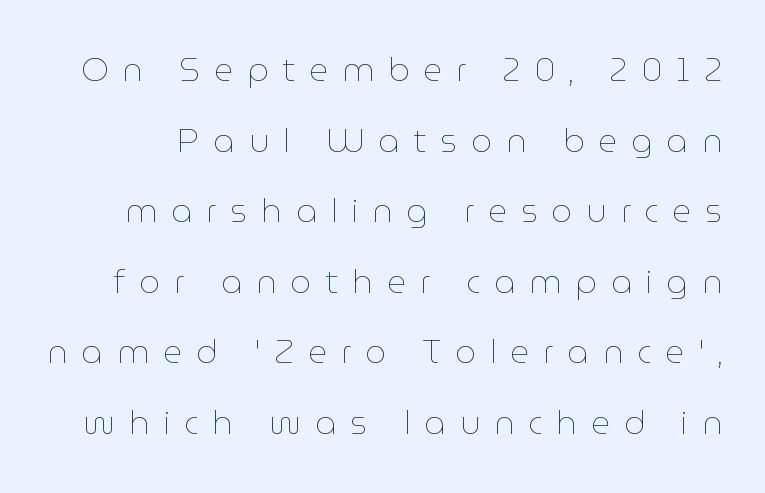
The image shows 33 px thin type, upright; set loose line spacing (2.14x), unusually wide letter spacing (+0.42 em), not underlined; low stroke contrast and a medium x-height.
